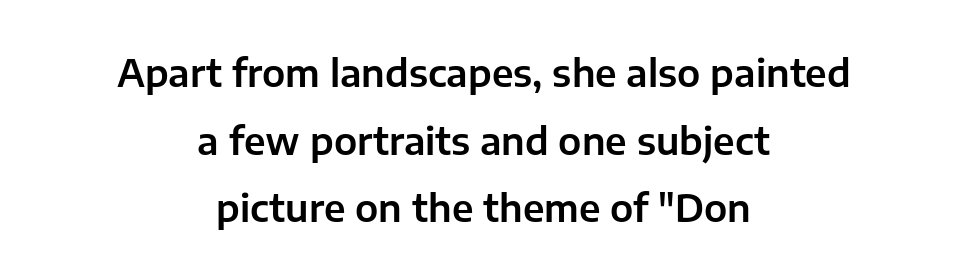
Q: Is the text italic (slanted)? A: No, it is upright.
Q: Is the typeface a serif or a sans-serif typeface? A: Sans-serif.
Q: Is the text underlined? A: No.
Q: How is the paragraph aligned? A: Centered.
Q: Is the spacing between letters normal or unusually wide? A: Normal.
Q: Width (condensed, normal, or wide)? A: Normal.
Q: Stroke contrast? A: Low.
Q: x-height? A: Medium.
Q: Monospaced? A: No.
